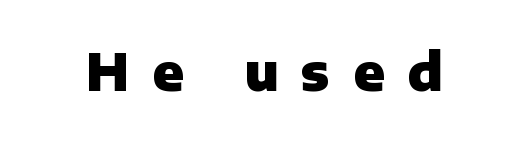
The tracking jumps out immediately: characters are airy and widely separated. Only glyphs here, with clear space below each row. Is the type bold? Yes — the strokes are clearly thick and heavy. The face used here is proportionally spaced, like ordinary book or web type. Are there feet on the stems? There aren't — it's a sans.
